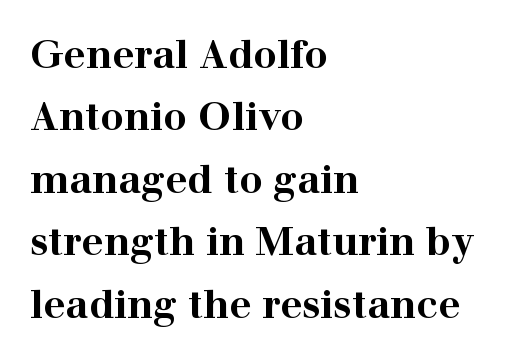
{"serif": "yes", "italic": "no", "bold": "yes", "weight": "bold", "width": "wide", "stroke_contrast": "high", "x_height": "medium", "monospaced": "no", "underline": "no", "align": "left", "line_spacing": "normal", "line_spacing_ratio": 1.6, "letter_spacing": "normal", "letter_spacing_em": 0.0, "glyph_px": 39}
